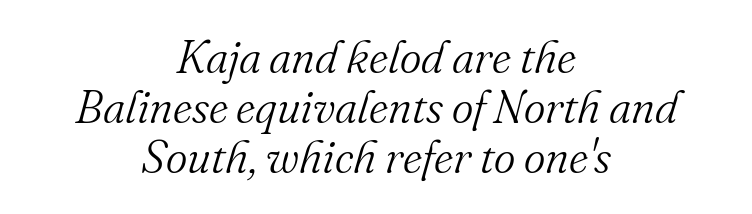
{"serif": "yes", "italic": "yes", "lean": "right", "slant_degrees": 16, "bold": "no", "weight": "light", "width": "normal", "stroke_contrast": "medium", "x_height": "small", "monospaced": "no", "underline": "no", "align": "center", "line_spacing": "tight", "line_spacing_ratio": 1.09, "letter_spacing": "normal", "letter_spacing_em": 0.0, "glyph_px": 46}
